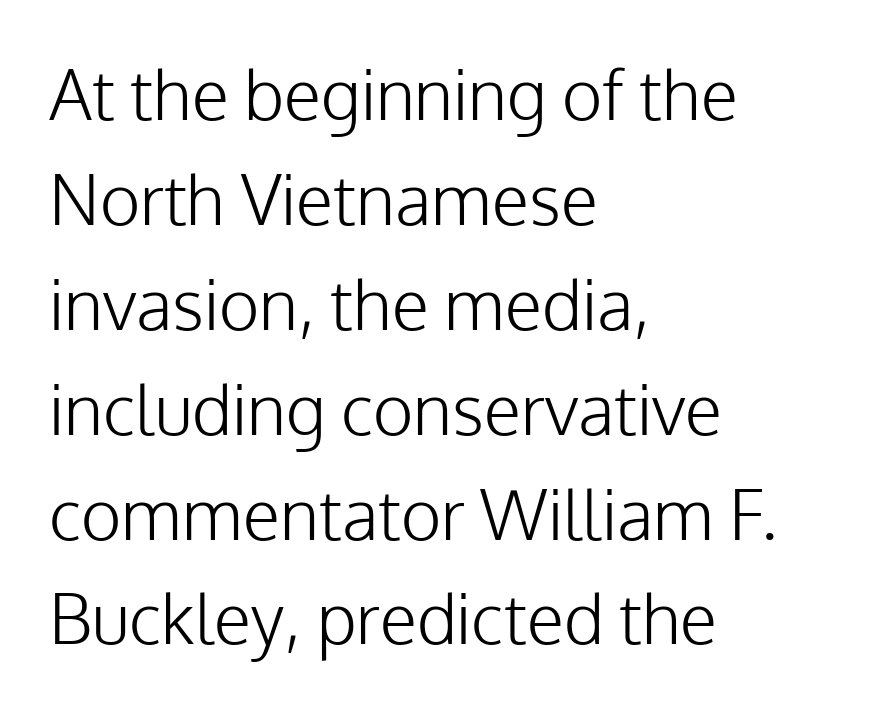
The letters advance in unequal steps, a hallmark of proportional type. A normal amount of white space separates one row of letters from the next. A typesetter would mark this as roman, not italic. The letters sit at their default tracking, neither squeezed nor spread.
